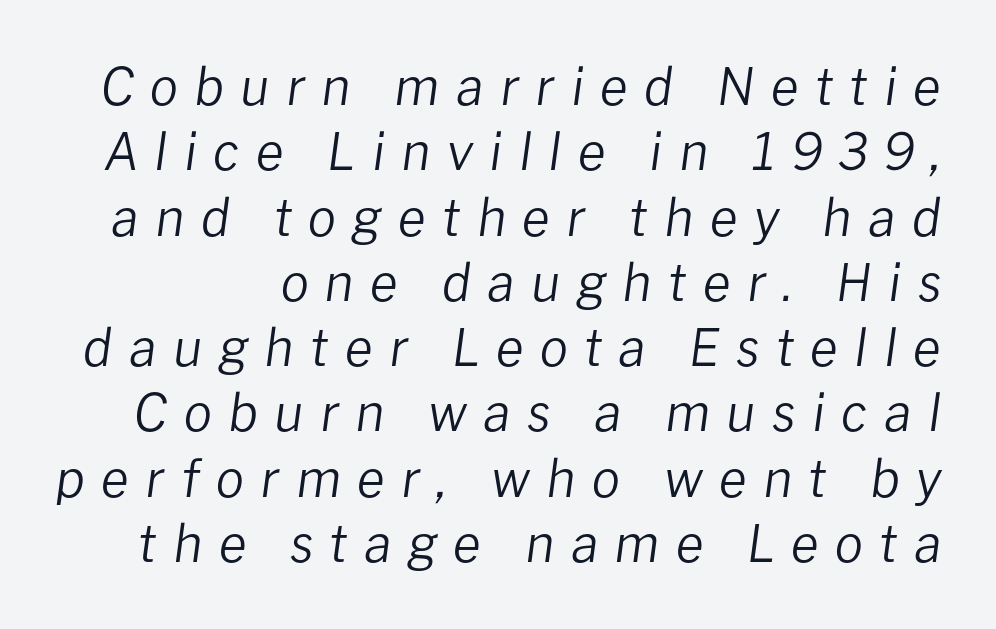
There's an unmistakable incline to the writing here. Whoever set this chose a conventional vertical rhythm. Glyph-to-glyph distance is far greater than everyday printed text. Plain, unruled lines of type.
